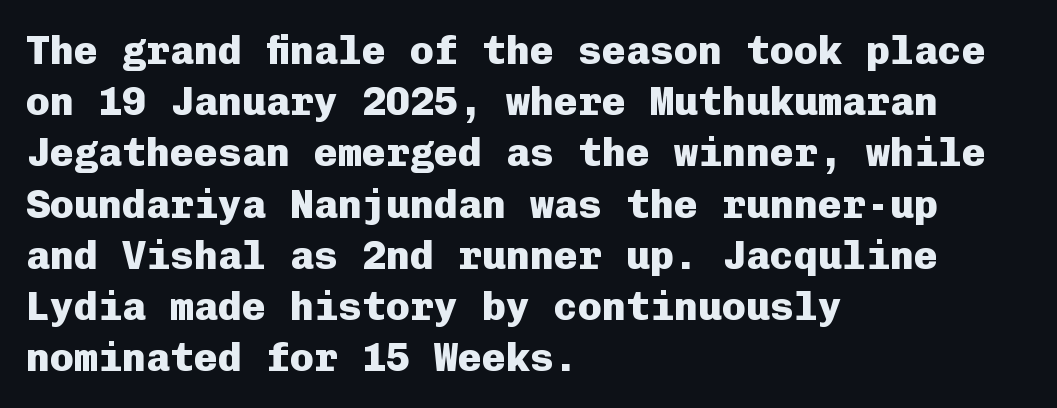
Q: Is the text bold? A: Yes.
Q: Is the text italic (slanted)? A: No, it is upright.
Q: Is the typeface a serif or a sans-serif typeface? A: Sans-serif.
Q: Is the text underlined? A: No.
Q: How is the paragraph aligned? A: Left-aligned.
Q: Is the spacing between letters normal or unusually wide? A: Normal.
Q: Is the spacing between lines tight, normal or loose? A: Normal.
Q: Width (condensed, normal, or wide)? A: Normal.
Q: Stroke contrast? A: Low.
Q: x-height? A: Medium.
Q: Monospaced? A: Yes.
